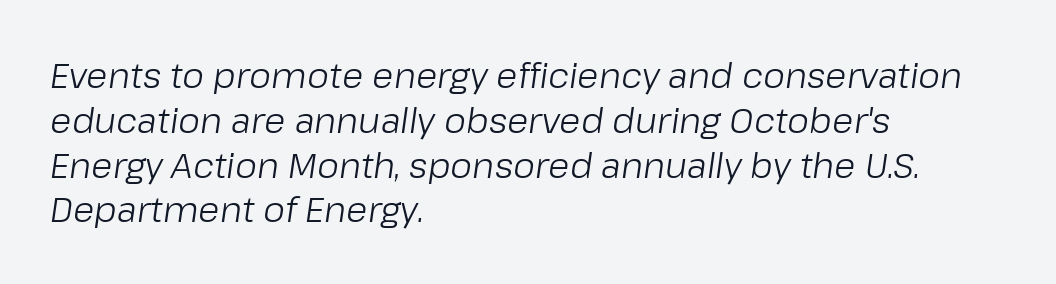
Q: Is the text bold? A: No.
Q: Is the text italic (slanted)? A: Yes, it leans right by about 8 degrees.
Q: Is the text underlined? A: No.
Q: How is the paragraph aligned? A: Left-aligned.
Q: Is the spacing between letters normal or unusually wide? A: Normal.
Q: Is the spacing between lines tight, normal or loose? A: Normal.
Q: Width (condensed, normal, or wide)? A: Normal.
Q: Stroke contrast? A: Low.
Q: x-height? A: Medium.
Q: Monospaced? A: No.
